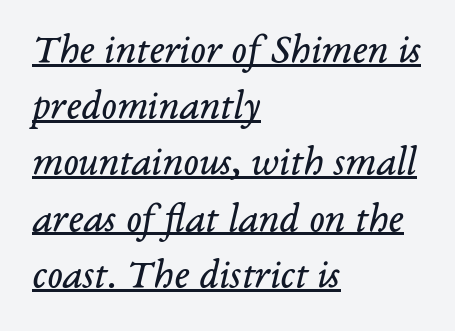
The image shows 41 px regular-weight serif type, italic (leaning right); set left-aligned, normal line spacing (1.37x), normal letter spacing, underlined; low stroke contrast and a medium x-height.
